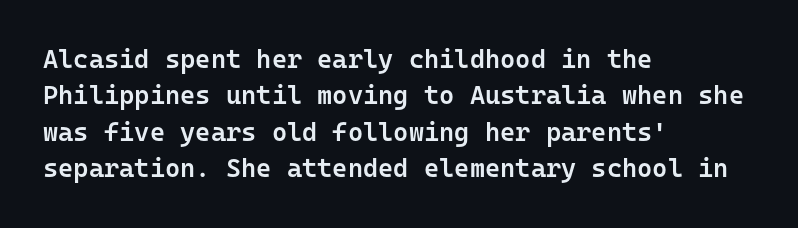
The image shows 26 px text type, upright; set left-aligned, normal line spacing (1.4x), normal letter spacing, not underlined.
